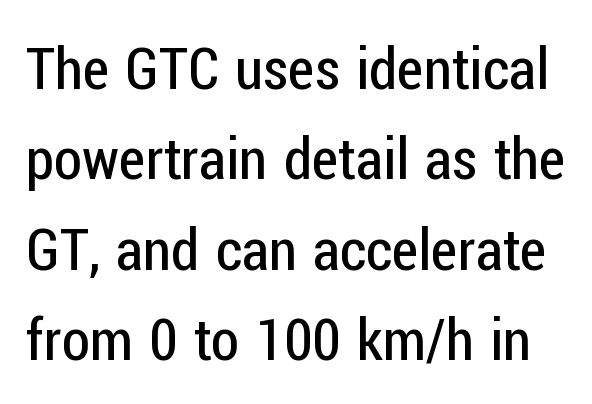
The image shows 58 px regular-weight, condensed sans-serif type, upright; set normal line spacing (1.56x), normal letter spacing, not underlined; low stroke contrast and a medium x-height.
